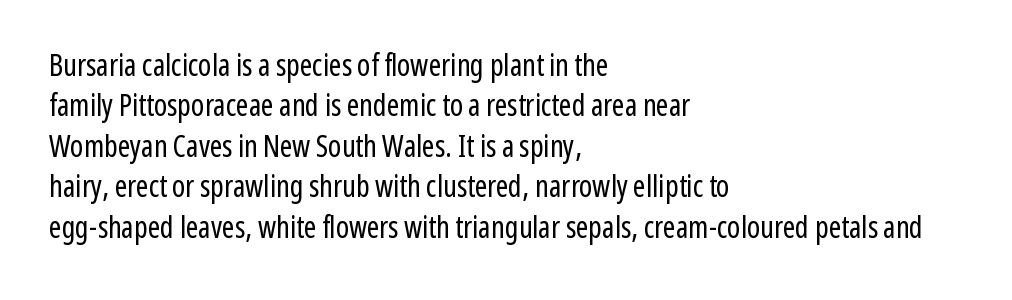
Q: Is the text bold? A: No.
Q: Is the text italic (slanted)? A: No, it is upright.
Q: Is the typeface a serif or a sans-serif typeface? A: Sans-serif.
Q: Is the text underlined? A: No.
Q: How is the paragraph aligned? A: Left-aligned.
Q: Is the spacing between letters normal or unusually wide? A: Normal.
Q: Is the spacing between lines tight, normal or loose? A: Normal.
Q: Width (condensed, normal, or wide)? A: Condensed.
Q: Stroke contrast? A: Low.
Q: x-height? A: Medium.
Q: Monospaced? A: No.
